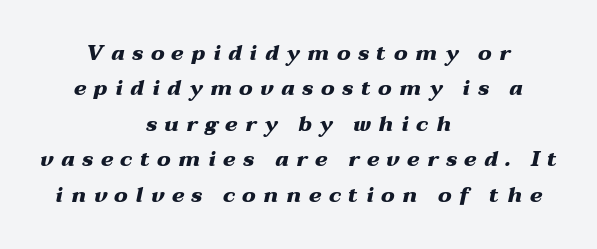
Q: Is the text bold? A: Yes.
Q: Is the text italic (slanted)? A: Yes, it leans right by about 12 degrees.
Q: Is the text underlined? A: No.
Q: How is the paragraph aligned? A: Centered.
Q: Is the spacing between letters normal or unusually wide? A: Unusually wide.
Q: Is the spacing between lines tight, normal or loose? A: Normal.
